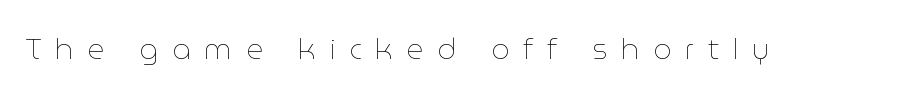
The baseline area is clear. The font is comparable to plain body text, perhaps lighter. The tracking reads as deliberately expanded to a designer's eye. Quick note: not italic, upright. The face used here is proportionally spaced, like ordinary book or web type.
